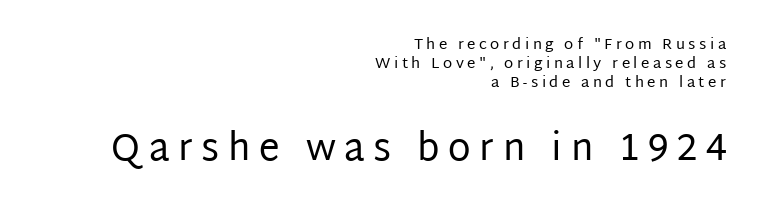
When letters stand straight like this, we call the style roman or upright. Letters have the restrained weight of plain body copy at most. These lines are rendered in a variable-pitch font. This rendering features lettering with no underline. Caption: multi-line text, flush right, ragged left. Quick note: interline space is typical.
